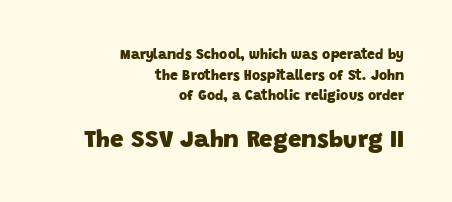
Words float on clear page, feet unadorned. Two sizes are in play, and the larger belongs to the second block. This rendering uses right alignment, leaving the left contour irregular. Set as a true bold cut, around the 700 mark. Reading down the column, the eye jumps a familiar distance to each next line.
